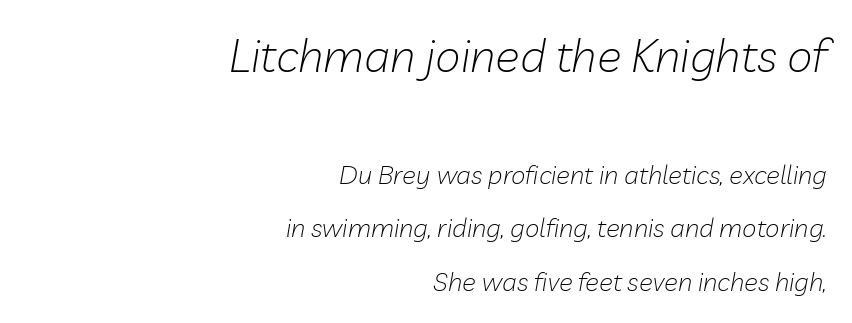
The image shows 46 px light type, italic (leaning right); set right-aligned, loose line spacing (2.06x), normal letter spacing, not underlined; the first (top) block is 1.77x larger; low stroke contrast and a medium x-height.
